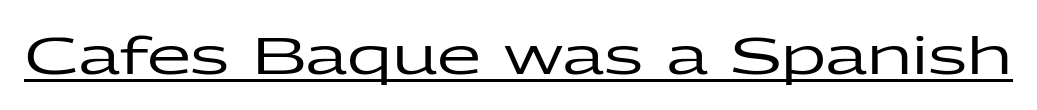
The text was rendered using a sans face with plain stroke endings. Between one letter and the next there's only the usual sliver of space. Every word sits above its own underline. Posture: upright roman.
